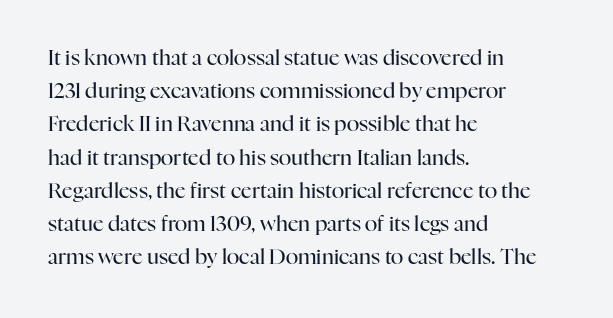
The face looks like a standard text weight, possibly lighter. Short and long lines alike share a common starting point at left. Vertically, the passage feels balanced, rows spaced as you'd expect. A bare baseline throughout the passage. Here the glyphs are tracked normally, forming tight word shapes.
